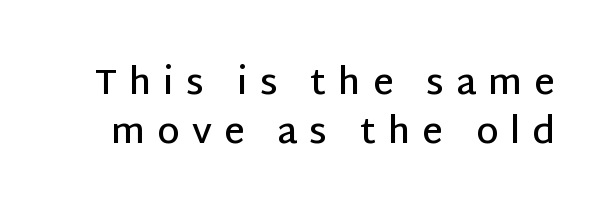
Q: Is the text bold? A: Semi-bold.
Q: Is the text italic (slanted)? A: No, it is upright.
Q: Is the typeface a serif or a sans-serif typeface? A: Sans-serif.
Q: Is the text underlined? A: No.
Q: Is the spacing between letters normal or unusually wide? A: Unusually wide.
Q: Is the spacing between lines tight, normal or loose? A: Normal.
Q: Width (condensed, normal, or wide)? A: Normal.
Q: Stroke contrast? A: Low.
Q: x-height? A: Large.
Q: Monospaced? A: No.
